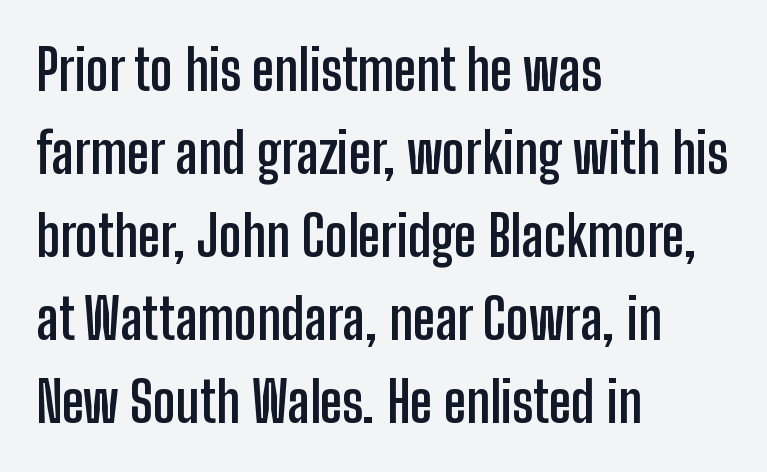
{"serif": "no", "italic": "no", "bold": "yes", "weight": "semibold", "width": "condensed", "stroke_contrast": "low", "x_height": "medium", "monospaced": "no", "underline": "no", "align": "left", "line_spacing": "normal", "line_spacing_ratio": 1.51, "letter_spacing": "normal", "letter_spacing_em": 0.0, "glyph_px": 55}
